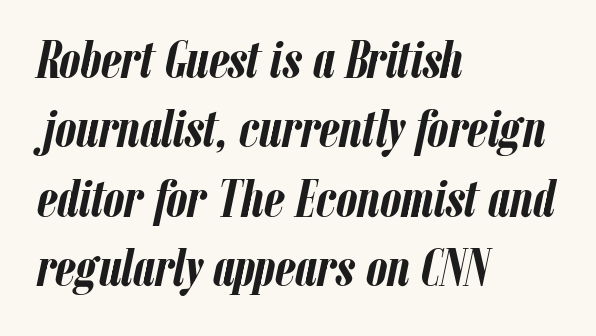
A full-strength bold gives these letters their thick strokes. Evenly set lines give the paragraph a standard silhouette. The paragraph has a hard left edge and a soft right edge. Proportional: the letters do not fall into vertical columns. Decoration check: the copy has no underline. Slant detected: the letters are inclined.
